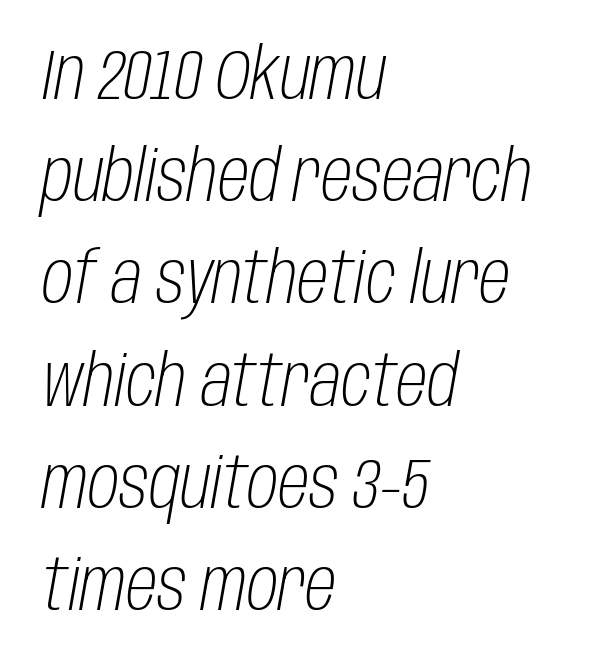
The image shows 71 px light, condensed type, italic (leaning right); set left-aligned, normal line spacing (1.44x), normal letter spacing, not underlined; low stroke contrast and a large x-height.
